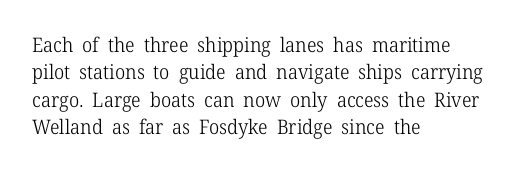
The image shows 20 px text type, upright; set left-aligned, normal line spacing (1.37x), normal letter spacing, not underlined.
